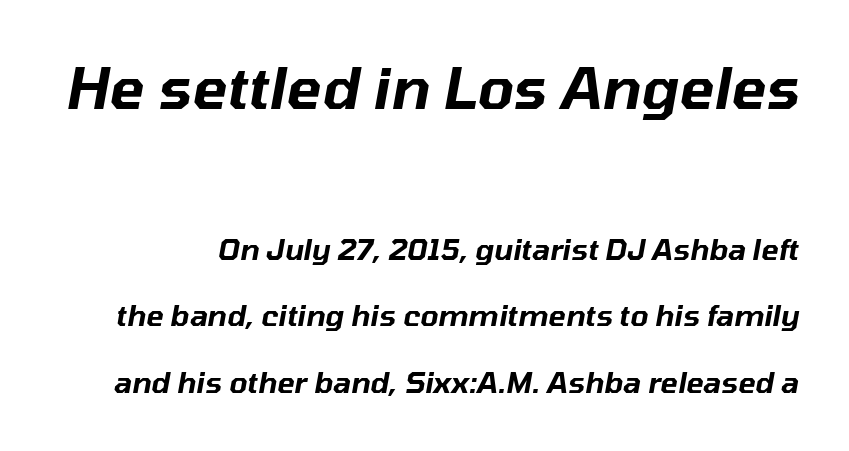
Tracking value appears to be zero — textbook default spacing. Compared with ordinary roman type, these characters are visibly tilted. You could fit nearly another row in the gap between these rows. The first block has been scaled up relative to the second. Looks like regular typesetting: each glyph gets only the width it needs.
